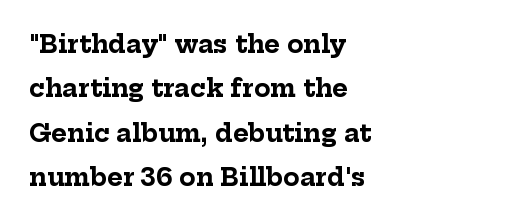
{"italic": "no", "bold": "yes", "underline": "no", "align": "left", "line_spacing_ratio": 1.85, "letter_spacing": "normal", "letter_spacing_em": 0.0, "glyph_px": 24}
